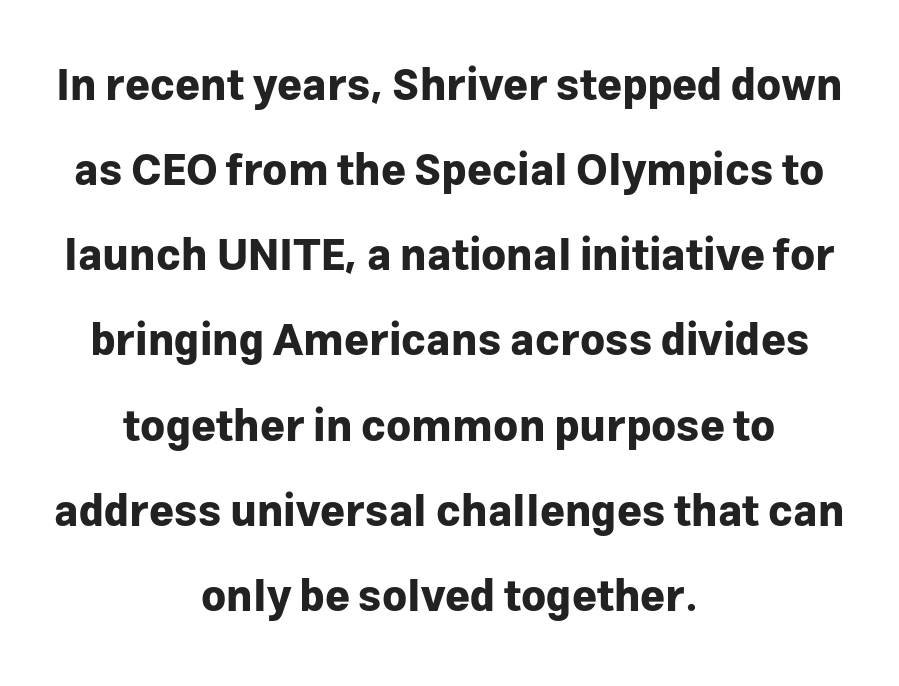
{"serif": "no", "italic": "no", "bold": "yes", "weight": "bold", "width": "normal", "stroke_contrast": "low", "x_height": "medium", "monospaced": "no", "underline": "no", "align": "center", "line_spacing": "loose", "line_spacing_ratio": 1.98, "letter_spacing": "normal", "letter_spacing_em": 0.0, "glyph_px": 43}
